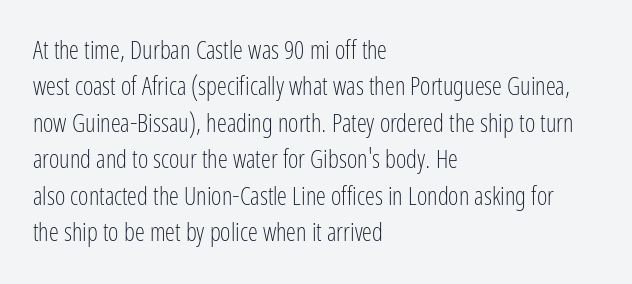
Q: Is the text bold? A: No.
Q: Is the text italic (slanted)? A: No, it is upright.
Q: Is the text underlined? A: No.
Q: How is the paragraph aligned? A: Left-aligned.
Q: Is the spacing between letters normal or unusually wide? A: Normal.
Q: Is the spacing between lines tight, normal or loose? A: Normal.
